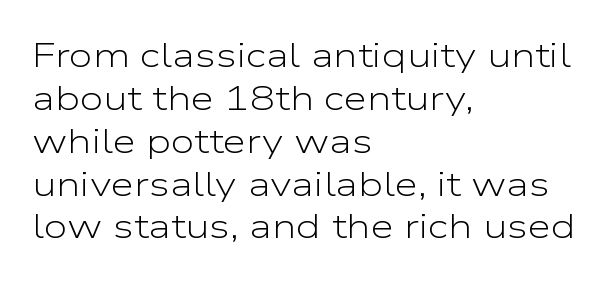
The gap between lines stays unmarked. Compared with typical paragraphs, the rows here are spaced about the same. Is this a fixed-width face? No — the glyphs have proportional, varying widths. Each stroke keeps to a modest, everyday thickness or less. Font category for this specimen: sans-serif.
